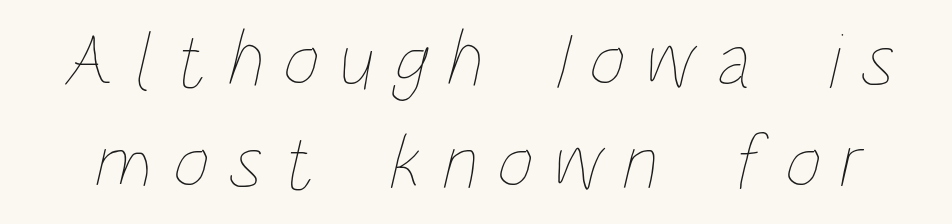
Q: Is the text bold? A: No.
Q: Is the text underlined? A: No.
Q: Is the spacing between letters normal or unusually wide? A: Unusually wide.
Q: Is the spacing between lines tight, normal or loose? A: Normal.
Q: Width (condensed, normal, or wide)? A: Condensed.
Q: Stroke contrast? A: Low.
Q: x-height? A: Large.
Q: Monospaced? A: No.
